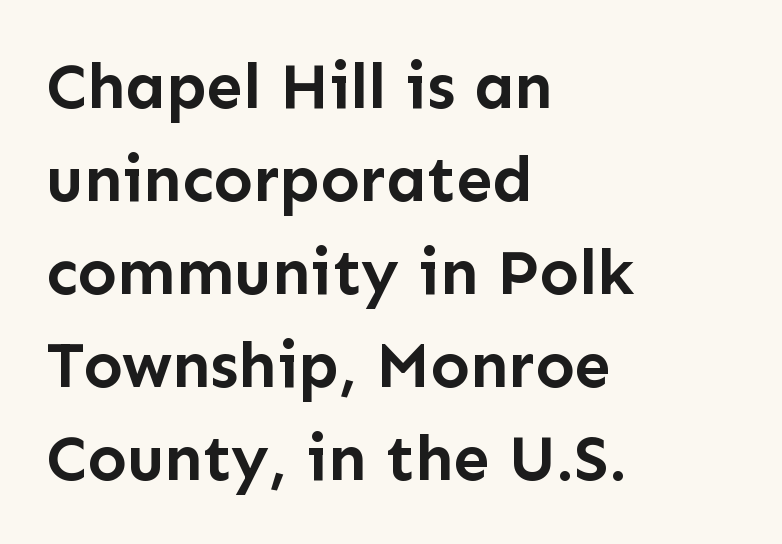
The image shows 65 px semibold sans-serif type, upright; set left-aligned, normal line spacing (1.43x), normal letter spacing, not underlined; low stroke contrast and a medium x-height.
